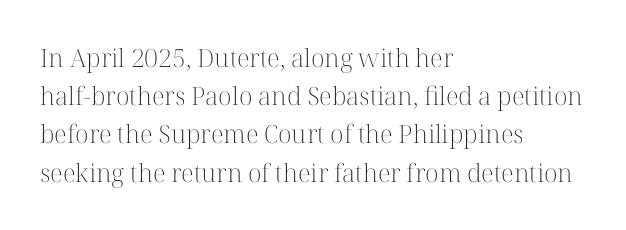
The image shows 25 px text type, upright; set left-aligned, normal line spacing (1.53x), normal letter spacing, not underlined.
